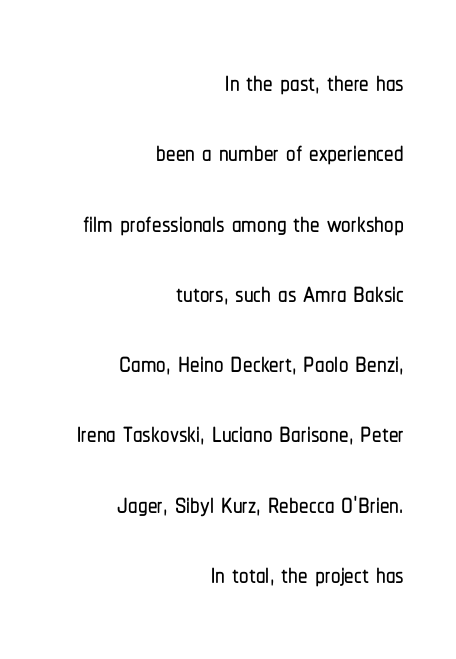
Q: Is the text italic (slanted)? A: No, it is upright.
Q: Is the typeface a serif or a sans-serif typeface? A: Sans-serif.
Q: Is the text underlined? A: No.
Q: How is the paragraph aligned? A: Right-aligned.
Q: Is the spacing between letters normal or unusually wide? A: Normal.
Q: Width (condensed, normal, or wide)? A: Condensed.
Q: Stroke contrast? A: Low.
Q: x-height? A: Medium.
Q: Monospaced? A: No.
